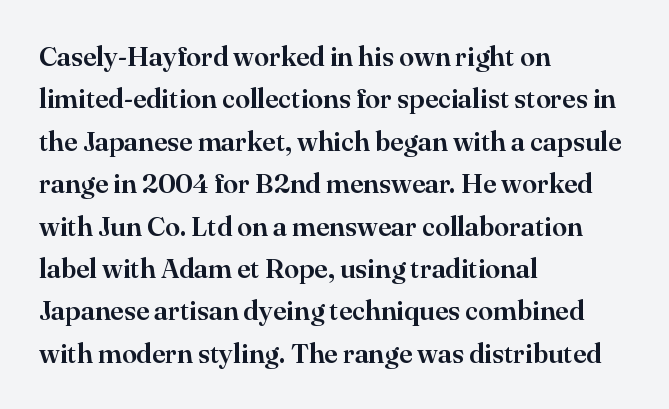
Successive baselines arrive at the customary interval. Tall strokes in this sample are plumb rather than angled. Where is the straight margin? On the left. Lines of text with bare space underneath. Each word holds together tightly as a unit, with standard inter-letter gaps.
